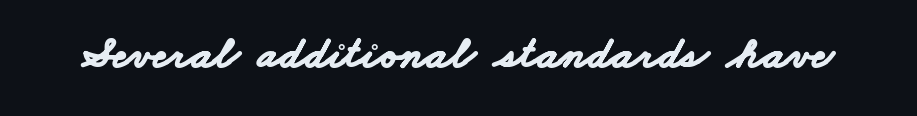
Between one letter and the next there's only the usual sliver of space. Letters rest on an invisible, unmarked baseline. Here the designer chose a conventional face with non-uniform glyph widths. Caption: bold face, heavy strokes. Regarding serifs, this sample does without them.
